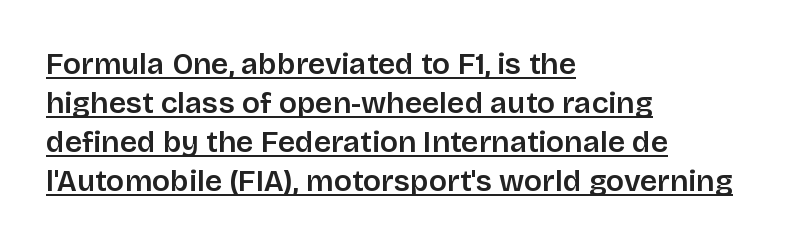
Q: Is the text italic (slanted)? A: No, it is upright.
Q: Is the typeface a serif or a sans-serif typeface? A: Sans-serif.
Q: Is the text underlined? A: Yes.
Q: How is the paragraph aligned? A: Left-aligned.
Q: Is the spacing between letters normal or unusually wide? A: Normal.
Q: Is the spacing between lines tight, normal or loose? A: Normal.
Q: Width (condensed, normal, or wide)? A: Normal.
Q: Stroke contrast? A: Low.
Q: x-height? A: Large.
Q: Monospaced? A: No.
